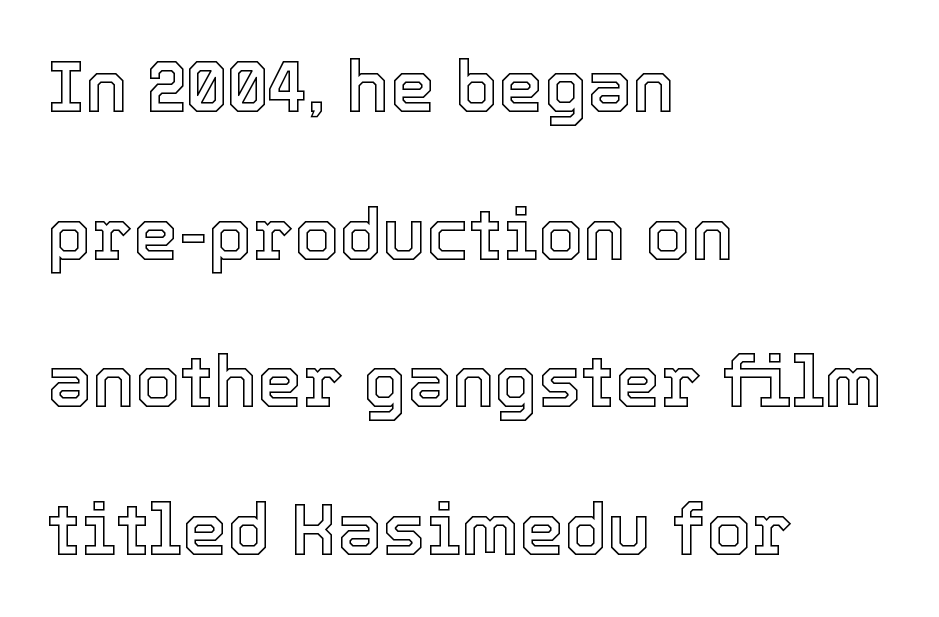
{"italic": "no", "width": "normal", "x_height": "medium", "monospaced": "no", "underline": "no", "align": "left", "line_spacing": "loose", "line_spacing_ratio": 2.05, "letter_spacing": "normal", "letter_spacing_em": 0.0, "glyph_px": 72}
